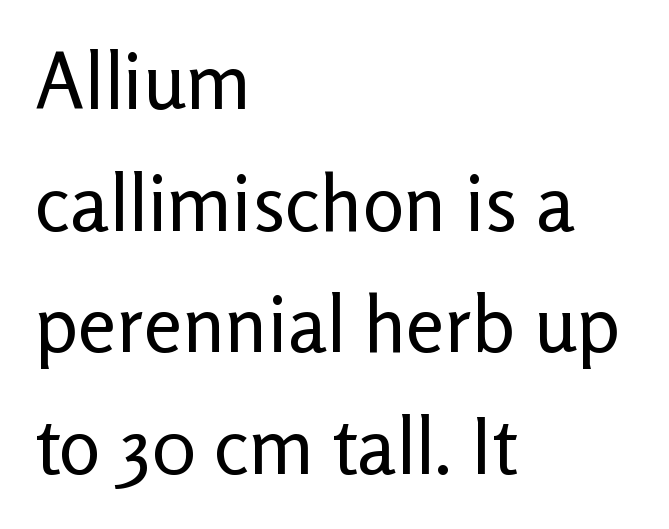
The typesetting does not lean heavy: it is not bold. The letters sit at their default tracking, neither squeezed nor spread. The area under the type is left untouched. The text was rendered using a sans face with plain stroke endings. Do the letters lean? They stand straight. Baseline-to-baseline distance is the conventional proportion of letter height.
